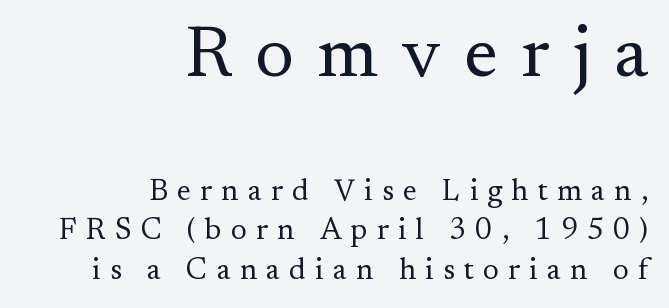
Q: Is the text bold? A: No.
Q: Is the text italic (slanted)? A: No, it is upright.
Q: Is the typeface a serif or a sans-serif typeface? A: Serif.
Q: Is the text underlined? A: No.
Q: How is the paragraph aligned? A: Right-aligned.
Q: Is the spacing between letters normal or unusually wide? A: Unusually wide.
Q: Is the spacing between lines tight, normal or loose? A: Normal.
Q: Which block of text is set in a larger size, the first (top) or the second (bottom)? A: The first (top) one.
Q: Width (condensed, normal, or wide)? A: Normal.
Q: Stroke contrast? A: Medium.
Q: x-height? A: Small.
Q: Monospaced? A: No.
